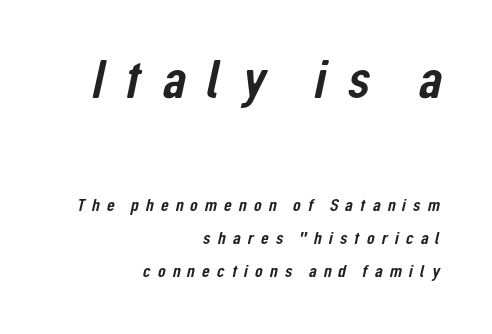
Q: Is the typeface a serif or a sans-serif typeface? A: Sans-serif.
Q: Is the text underlined? A: No.
Q: How is the paragraph aligned? A: Right-aligned.
Q: Is the spacing between letters normal or unusually wide? A: Unusually wide.
Q: Which block of text is set in a larger size, the first (top) or the second (bottom)? A: The first (top) one.
Q: Width (condensed, normal, or wide)? A: Condensed.
Q: Stroke contrast? A: Low.
Q: x-height? A: Medium.
Q: Monospaced? A: No.
